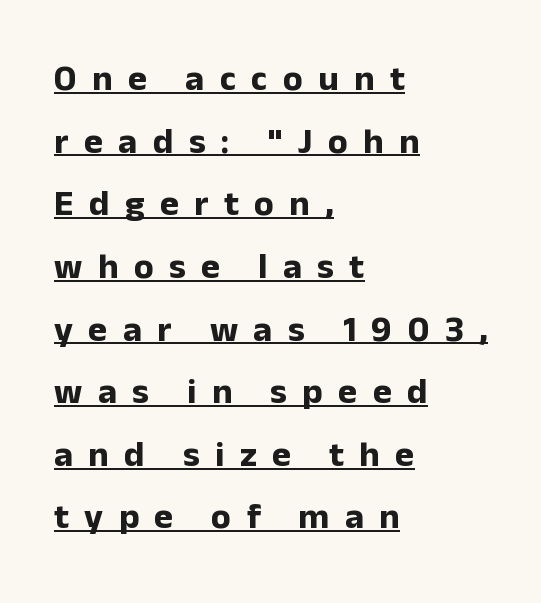
Casual observation: everything's shoved over to the left. The letters stand straight up with perfectly vertical stems. Each line of the rendering has a horizontal stroke beneath the glyphs. The rendering uses natural spacing where letterforms have individual widths.
